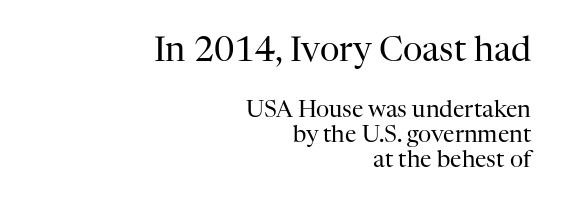
The image shows 34 px regular-weight serif type, upright; set right-aligned, tight line spacing (1.1x), normal letter spacing, not underlined; the first (top) block is 1.48x larger; high stroke contrast and a medium x-height.
